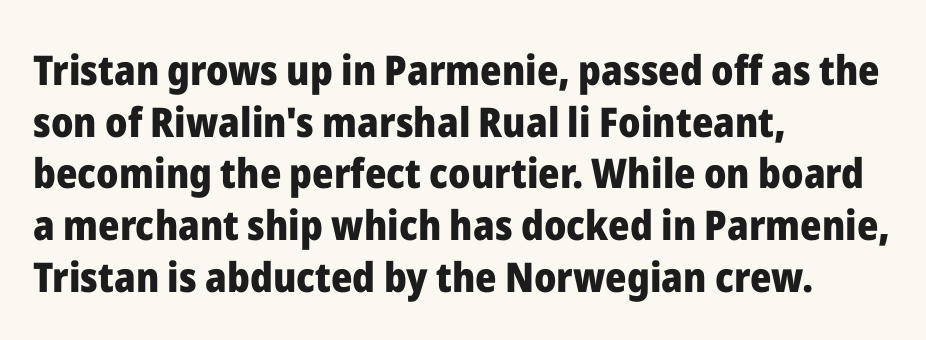
Q: Is the text bold? A: Yes.
Q: Is the text italic (slanted)? A: No, it is upright.
Q: Is the typeface a serif or a sans-serif typeface? A: Sans-serif.
Q: Is the text underlined? A: No.
Q: How is the paragraph aligned? A: Left-aligned.
Q: Is the spacing between letters normal or unusually wide? A: Normal.
Q: Is the spacing between lines tight, normal or loose? A: Normal.
Q: Width (condensed, normal, or wide)? A: Normal.
Q: Stroke contrast? A: Low.
Q: x-height? A: Medium.
Q: Monospaced? A: No.
